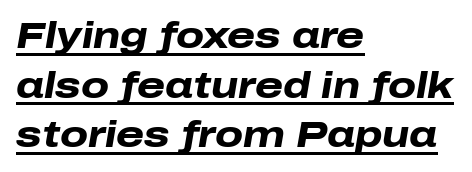
Spacing verdict: proportional, widths tailored to each character. Underlined type. Yep, that's italic — everything's leaning. The lines sit at an ordinary, default distance from one another. This rendering leaves character spacing at its baseline value.
